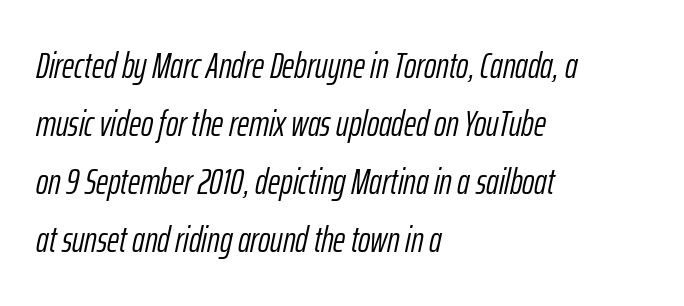
The image shows 37 px light, condensed type, italic (leaning right); set left-aligned, normal line spacing (1.57x), normal letter spacing, not underlined; low stroke contrast and a medium x-height.
